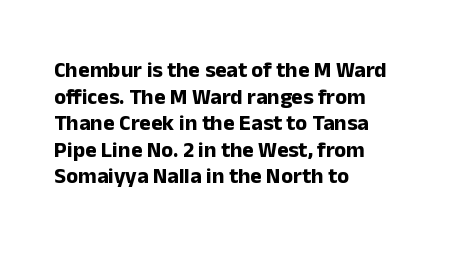
The image shows 22 px bold type, upright; set left-aligned, line spacing 1.21x, normal letter spacing, not underlined.
